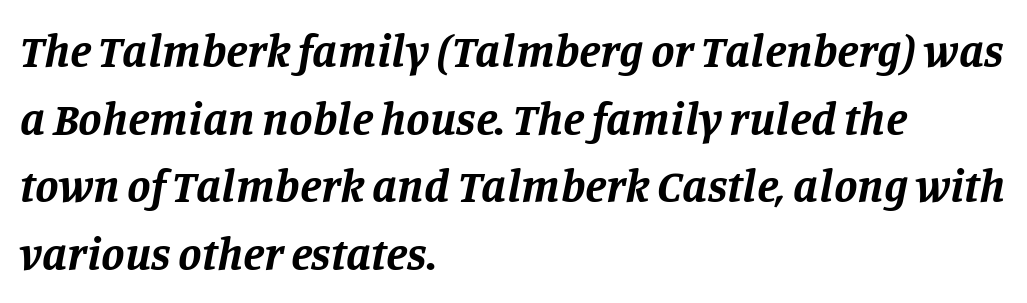
Would a proofreader flag this as italicized? Yes. Type style note: has serifs. The paragraph shown leans on its left margin. Bold? Absolutely — the strokes are thick and heavy.
